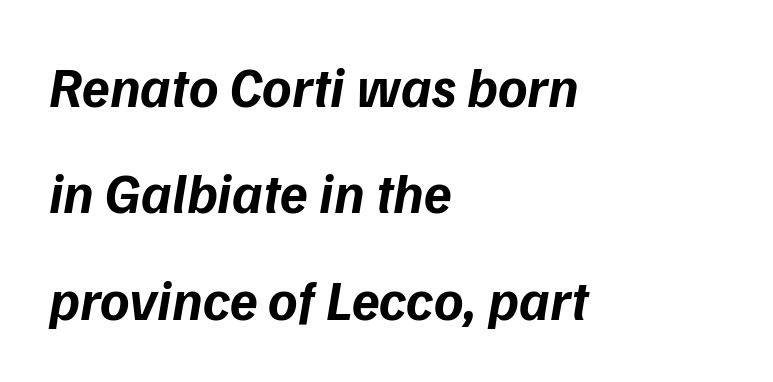
The image shows 56 px bold sans-serif type; set left-aligned, loose line spacing (1.9x), normal letter spacing, not underlined; low stroke contrast and a medium x-height.
